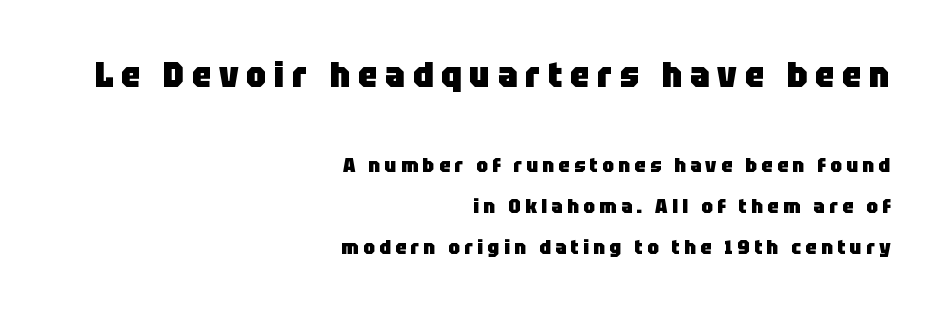
{"serif": "no", "italic": "no", "bold": "yes", "weight": "heavy", "width": "normal", "stroke_contrast": "low", "x_height": "large", "monospaced": "no", "underline": "no", "align": "right", "line_spacing": "loose", "line_spacing_ratio": 2.05, "letter_spacing": "wide", "letter_spacing_em": 0.22, "larger_block": "first", "size_ratio": 1.75, "glyph_px": 35}
